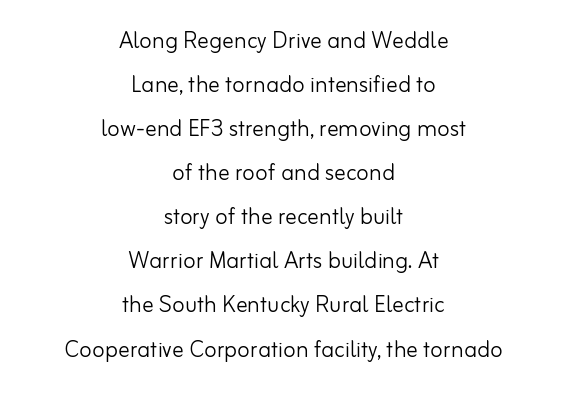
{"serif": "no", "italic": "no", "bold": "no", "weight": "light", "width": "normal", "stroke_contrast": "low", "x_height": "small", "monospaced": "no", "underline": "no", "align": "center", "line_spacing": "normal", "line_spacing_ratio": 1.52, "letter_spacing": "normal", "letter_spacing_em": 0.0, "glyph_px": 29}
